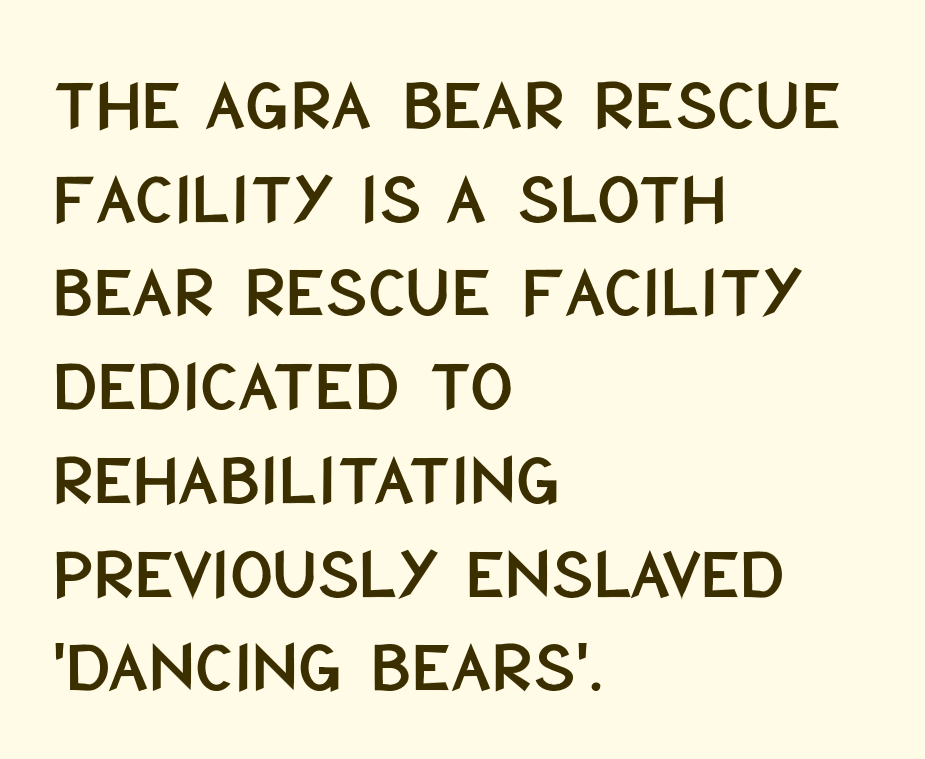
The passage shown is typed in a proportional face where columns would drift. Upright lettering throughout. These lines are composed in type without serifs. Compared with typical paragraphs, the rows here are spaced about the same. Rule under the text: the space is simply empty.
